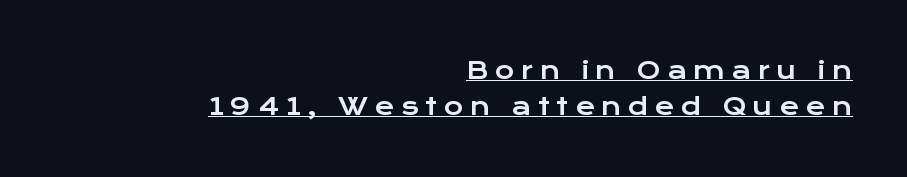
The image shows 24 px text type, upright; set right-aligned, normal line spacing (1.5x), unusually wide letter spacing (+0.27 em), underlined.
